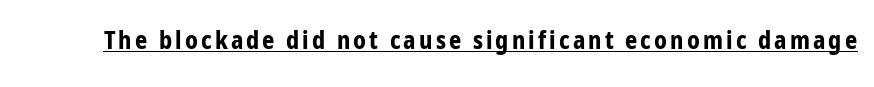
The string is rendered with underlining switched on. The face used here has the dense, thick strokes of a bold. This is roman type, the default non-slanted kind.
